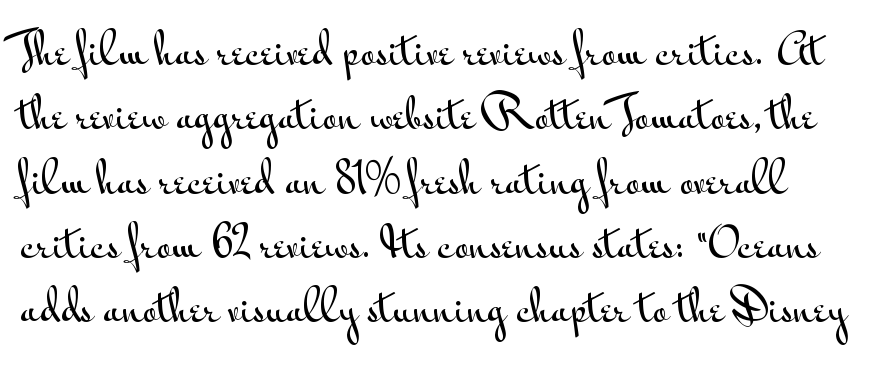
The image shows 41 px wide sans-serif type; set normal line spacing (1.57x), normal letter spacing, not underlined; medium stroke contrast and a small x-height.
